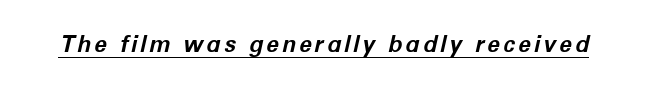
The image shows 23 px bold type, italic (leaning right); set underlined.
